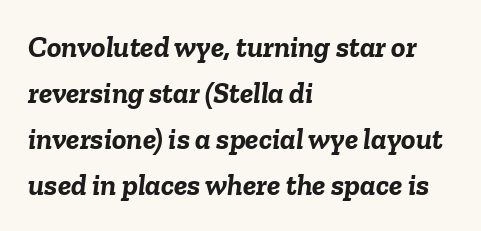
{"italic": "yes", "lean": "right", "slant_degrees": 6, "bold": "yes", "weight": "semibold", "width": "normal", "stroke_contrast": "low", "x_height": "medium", "monospaced": "no", "underline": "no", "align": "left", "line_spacing": "normal", "line_spacing_ratio": 1.53, "letter_spacing": "normal", "letter_spacing_em": 0.0, "glyph_px": 30}
